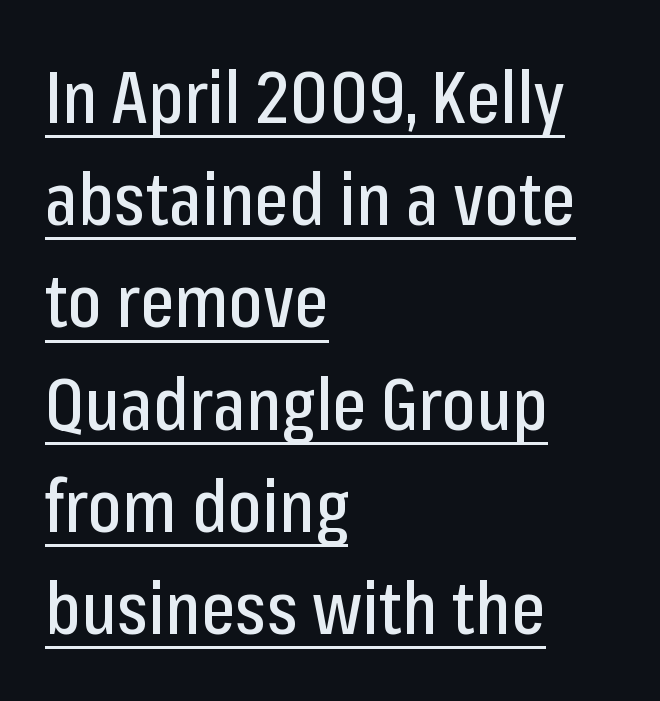
Q: Is the text italic (slanted)? A: No, it is upright.
Q: Is the typeface a serif or a sans-serif typeface? A: Sans-serif.
Q: Is the text underlined? A: Yes.
Q: How is the paragraph aligned? A: Left-aligned.
Q: Is the spacing between letters normal or unusually wide? A: Normal.
Q: Is the spacing between lines tight, normal or loose? A: Normal.
Q: Width (condensed, normal, or wide)? A: Condensed.
Q: Stroke contrast? A: Low.
Q: x-height? A: Medium.
Q: Monospaced? A: No.
